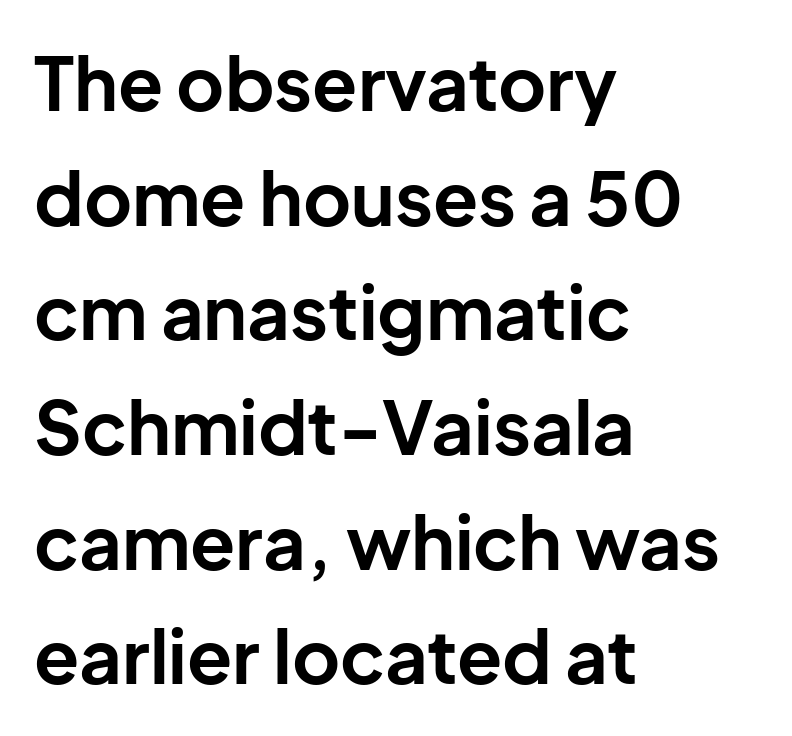
Q: Is the text bold? A: Yes.
Q: Is the text italic (slanted)? A: No, it is upright.
Q: Is the typeface a serif or a sans-serif typeface? A: Sans-serif.
Q: Is the text underlined? A: No.
Q: How is the paragraph aligned? A: Left-aligned.
Q: Is the spacing between letters normal or unusually wide? A: Normal.
Q: Is the spacing between lines tight, normal or loose? A: Normal.
Q: Width (condensed, normal, or wide)? A: Normal.
Q: Stroke contrast? A: Low.
Q: x-height? A: Medium.
Q: Monospaced? A: No.
